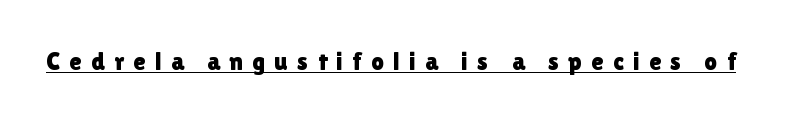
The image shows 25 px text type, upright; set unusually wide letter spacing (+0.37 em), underlined.
